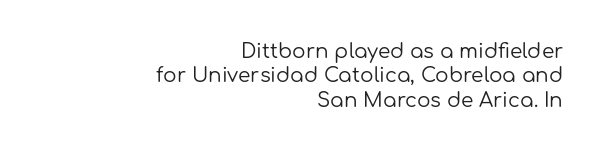
{"italic": "no", "bold": "no", "underline": "no", "align": "right", "line_spacing_ratio": 1.22, "letter_spacing": "normal", "letter_spacing_em": 0.0, "glyph_px": 20}
